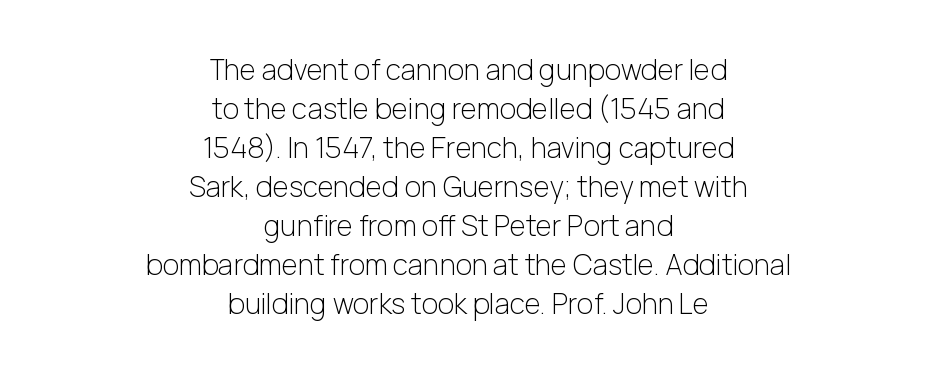
The image shows 28 px light sans-serif type, upright; set centered, normal line spacing (1.39x), normal letter spacing, not underlined; low stroke contrast and a medium x-height.
